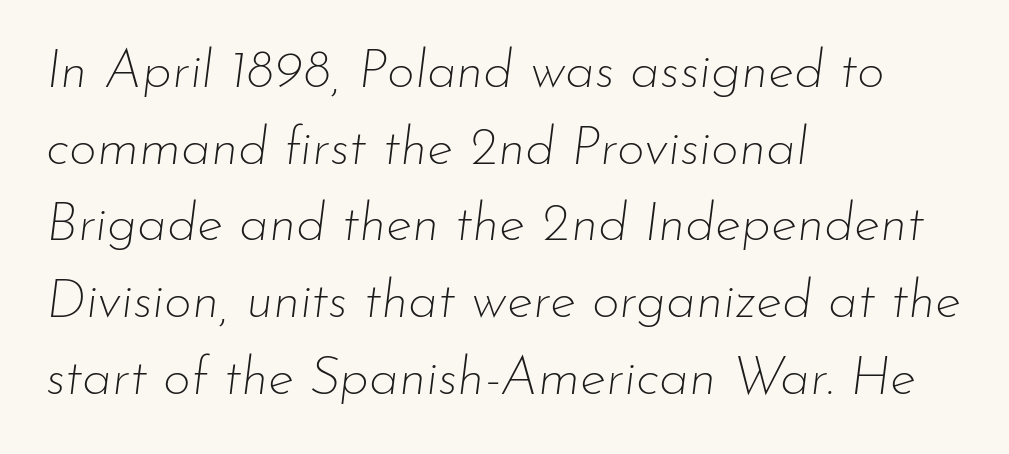
{"italic": "yes", "lean": "right", "slant_degrees": 7, "bold": "no", "weight": "thin", "width": "normal", "stroke_contrast": "low", "x_height": "small", "monospaced": "no", "underline": "no", "align": "left", "line_spacing": "normal", "line_spacing_ratio": 1.42, "letter_spacing": "normal", "letter_spacing_em": 0.0, "glyph_px": 54}
